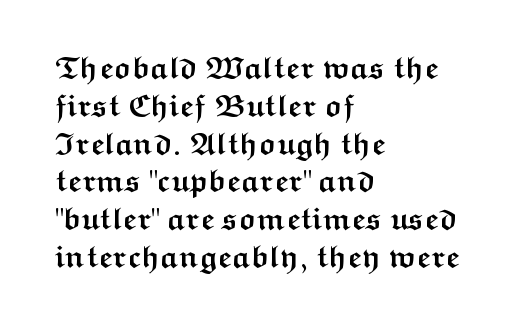
Set as a true bold cut, around the 700 mark. Nothing sits at the stroke ends, so this counts as sans-serif. Short note: letters normally spaced. Typeset ragged right — the left edge is the straight one. Descenders hang freely into open space. This sample uses an upright cut, with every glyph sitting square on the baseline.
